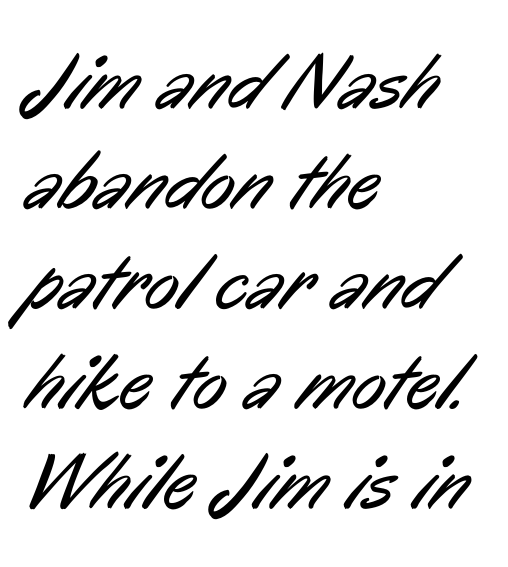
Weight: not bold — regular or lighter. Visually the block forms a straight wall on the left and a jagged coastline on the right. Nothing unusual about the tracking: characters are spaced as the font intends. A bare baseline throughout the passage. The rows are spaced the way most documents space them. Here the designer chose a conventional face with non-uniform glyph widths.
